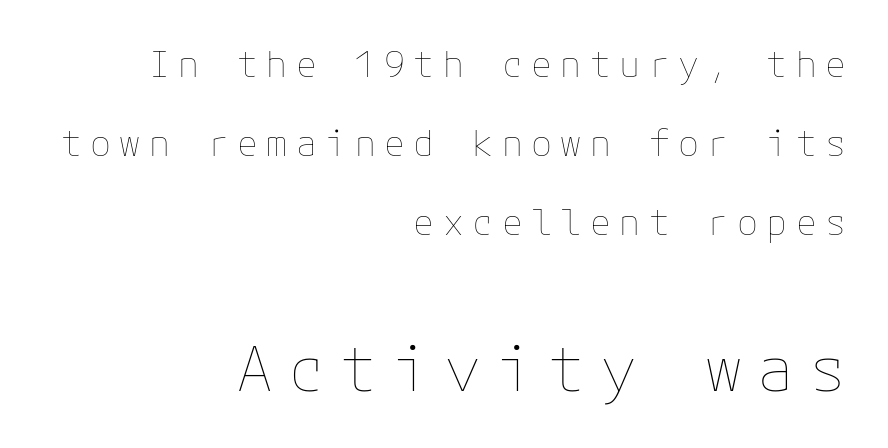
Q: Is the text bold? A: No.
Q: Is the text italic (slanted)? A: No, it is upright.
Q: Is the text underlined? A: No.
Q: How is the paragraph aligned? A: Right-aligned.
Q: Is the spacing between letters normal or unusually wide? A: Unusually wide.
Q: Is the spacing between lines tight, normal or loose? A: Loose.
Q: Which block of text is set in a larger size, the first (top) or the second (bottom)? A: The second (bottom) one.
Q: Width (condensed, normal, or wide)? A: Normal.
Q: Stroke contrast? A: Low.
Q: x-height? A: Medium.
